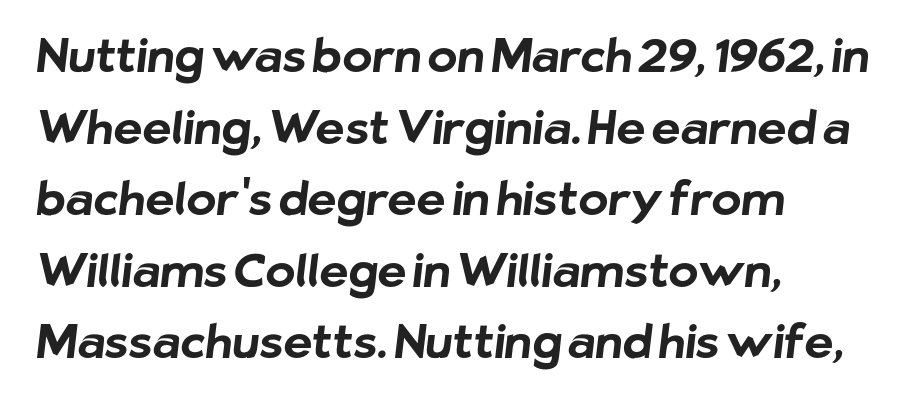
{"serif": "no", "bold": "yes", "weight": "bold", "width": "normal", "stroke_contrast": "low", "x_height": "medium", "monospaced": "no", "underline": "no", "align": "left", "line_spacing": "normal", "line_spacing_ratio": 1.59, "letter_spacing": "normal", "letter_spacing_em": 0.0, "glyph_px": 45}
